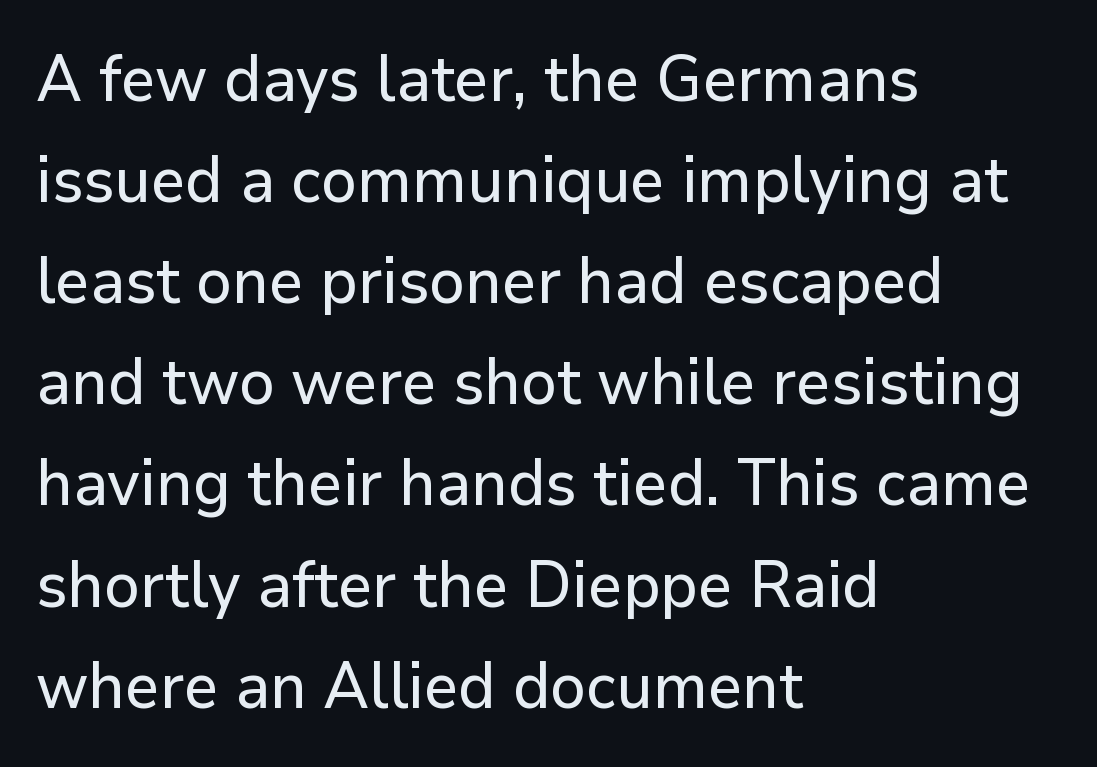
{"serif": "no", "italic": "no", "width": "normal", "stroke_contrast": "low", "x_height": "medium", "monospaced": "no", "underline": "no", "align": "left", "line_spacing": "normal", "line_spacing_ratio": 1.58, "letter_spacing": "normal", "letter_spacing_em": 0.0, "glyph_px": 64}
